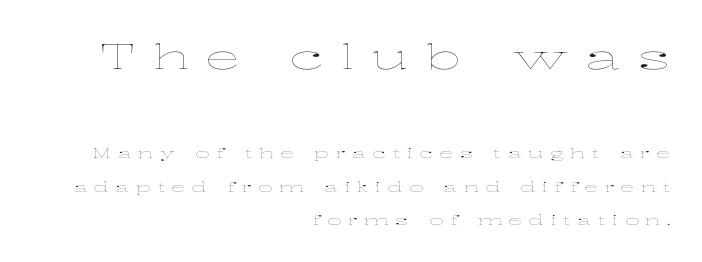
Q: Is the text bold? A: No.
Q: Is the text italic (slanted)? A: No, it is upright.
Q: Is the text underlined? A: No.
Q: How is the paragraph aligned? A: Right-aligned.
Q: Is the spacing between letters normal or unusually wide? A: Unusually wide.
Q: Is the spacing between lines tight, normal or loose? A: Loose.
Q: Which block of text is set in a larger size, the first (top) or the second (bottom)? A: The first (top) one.
Q: Width (condensed, normal, or wide)? A: Wide.
Q: Stroke contrast? A: Low.
Q: x-height? A: Medium.
Q: Monospaced? A: No.
